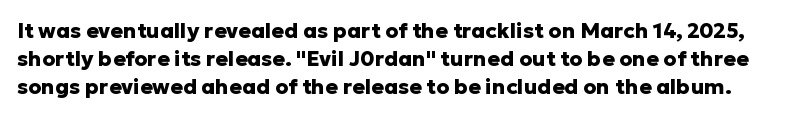
{"italic": "no", "bold": "yes", "underline": "no", "line_spacing": "normal", "line_spacing_ratio": 1.34, "letter_spacing": "normal", "letter_spacing_em": 0.0, "glyph_px": 21}
